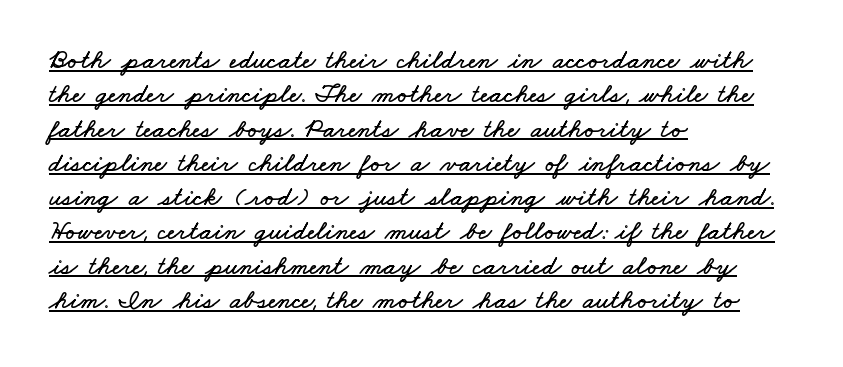
Q: Is the text underlined? A: Yes.
Q: How is the paragraph aligned? A: Left-aligned.
Q: Is the spacing between letters normal or unusually wide? A: Normal.
Q: Is the spacing between lines tight, normal or loose? A: Normal.
